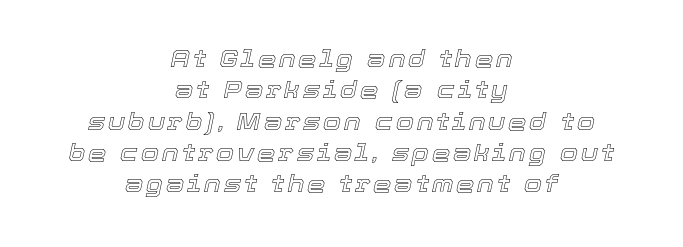
Emphasis-style slanted type is in use. Horizontally, the lines are justified to the midpoint only. Honestly, the row spacing looks completely unremarkable. Check under the words: just untouched page.
